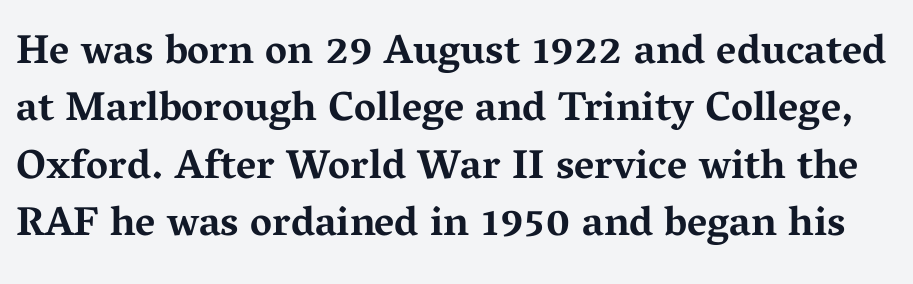
The image shows 41 px bold, wide serif type, upright; set normal line spacing (1.4x), normal letter spacing, not underlined; medium stroke contrast and a medium x-height.
